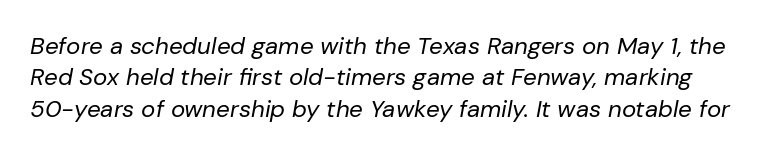
The image shows 24 px text type, italic (leaning right); set normal line spacing (1.31x), normal letter spacing, not underlined.
